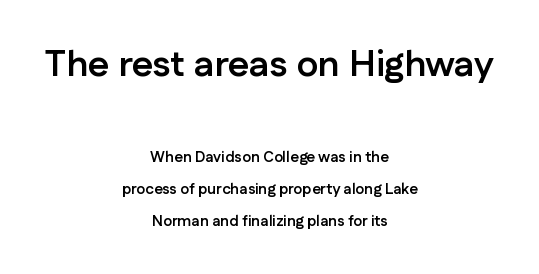
{"serif": "no", "italic": "no", "bold": "yes", "weight": "semibold", "width": "normal", "stroke_contrast": "low", "x_height": "medium", "monospaced": "no", "underline": "no", "align": "center", "line_spacing": "loose", "line_spacing_ratio": 2.13, "letter_spacing": "normal", "letter_spacing_em": 0.0, "larger_block": "first", "size_ratio": 2.47, "glyph_px": 37}
